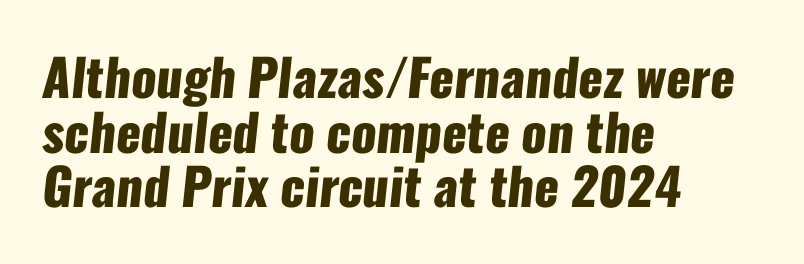
Nope, no serifs anywhere on these letters. Casual observation: everything's shoved over to the left. Standard letterfit; no display-style spreading of the glyphs. You could barely slide anything between these rows. Decoration check: the copy has no underline. The rendering uses natural spacing where letterforms have individual widths.
